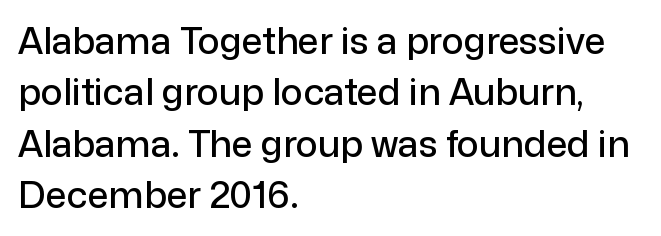
{"serif": "no", "italic": "no", "width": "normal", "stroke_contrast": "low", "x_height": "medium", "monospaced": "no", "underline": "no", "align": "left", "line_spacing": "normal", "line_spacing_ratio": 1.39, "letter_spacing": "normal", "letter_spacing_em": 0.0, "glyph_px": 37}
